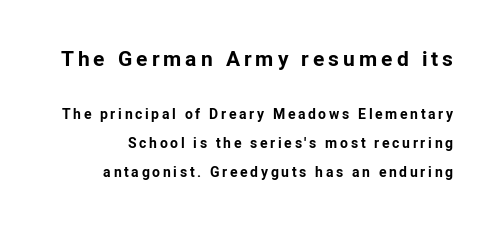
Each row of text sits above clean, open space. The block sitting higher on the canvas is the one with enlarged characters. Every letter is thick-stroked: bold, no question. Honestly, the rows look like they've been pulled way apart. The typography opts for an upright posture over an oblique one.
